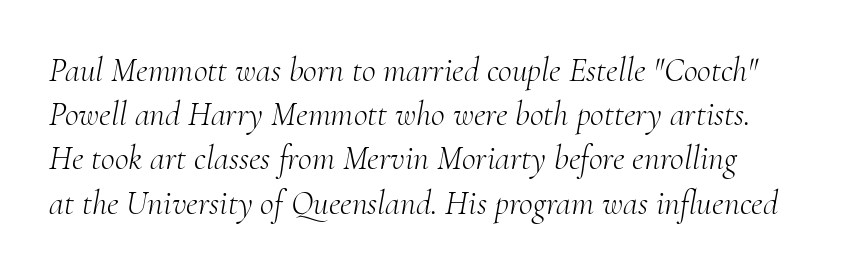
{"serif": "yes", "italic": "yes", "lean": "right", "slant_degrees": 10, "bold": "no", "weight": "light", "width": "normal", "stroke_contrast": "medium", "x_height": "small", "monospaced": "no", "underline": "no", "align": "left", "line_spacing": "normal", "line_spacing_ratio": 1.3, "letter_spacing": "normal", "letter_spacing_em": 0.0, "glyph_px": 34}
